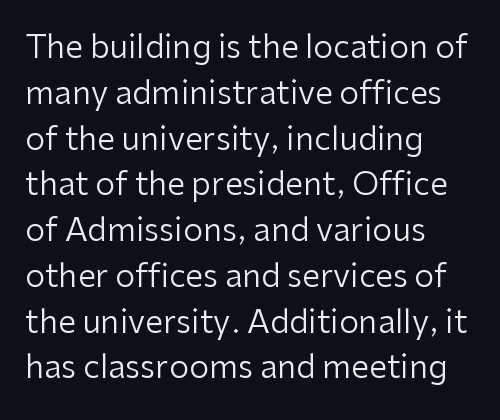
The image shows 32 px regular-weight sans-serif type, upright; set left-aligned, normal line spacing (1.43x), normal letter spacing, not underlined; low stroke contrast and a medium x-height.
